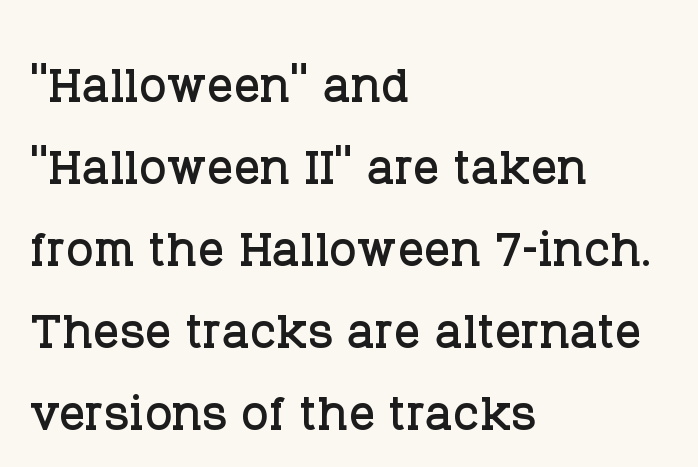
The image shows 65 px serif type, upright; set left-aligned, normal line spacing (1.26x), normal letter spacing, not underlined; low stroke contrast and a large x-height.
